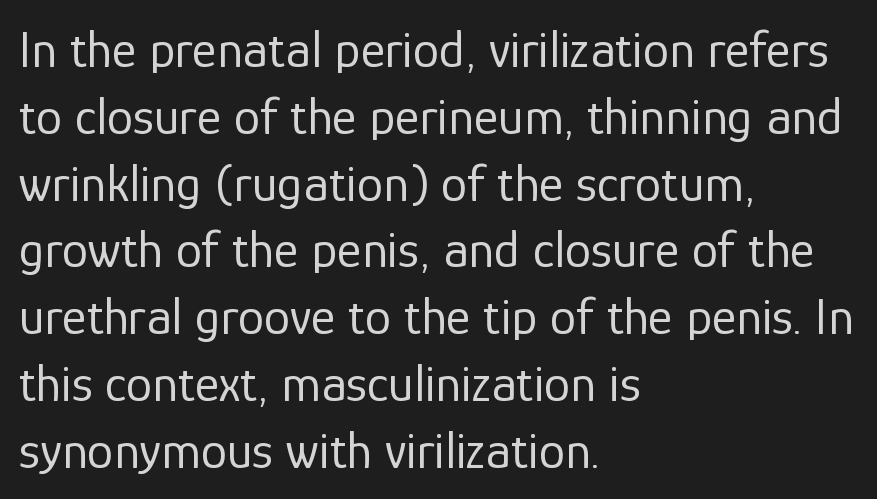
Q: Is the text bold? A: No.
Q: Is the text italic (slanted)? A: No, it is upright.
Q: Is the typeface a serif or a sans-serif typeface? A: Sans-serif.
Q: Is the text underlined? A: No.
Q: How is the paragraph aligned? A: Left-aligned.
Q: Is the spacing between letters normal or unusually wide? A: Normal.
Q: Is the spacing between lines tight, normal or loose? A: Normal.
Q: Width (condensed, normal, or wide)? A: Normal.
Q: Stroke contrast? A: Low.
Q: x-height? A: Medium.
Q: Monospaced? A: No.
